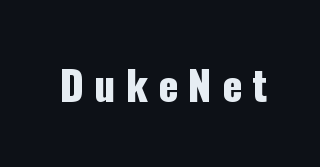
Q: Is the text italic (slanted)? A: No, it is upright.
Q: Is the typeface a serif or a sans-serif typeface? A: Sans-serif.
Q: Is the text underlined? A: No.
Q: Is the spacing between letters normal or unusually wide? A: Unusually wide.
Q: Width (condensed, normal, or wide)? A: Condensed.
Q: Stroke contrast? A: Low.
Q: x-height? A: Medium.
Q: Monospaced? A: No.
